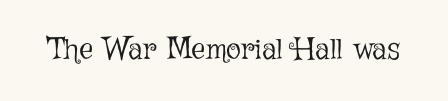
The image shows 31 px light type, upright; set normal letter spacing, not underlined; low stroke contrast and a medium x-height.
